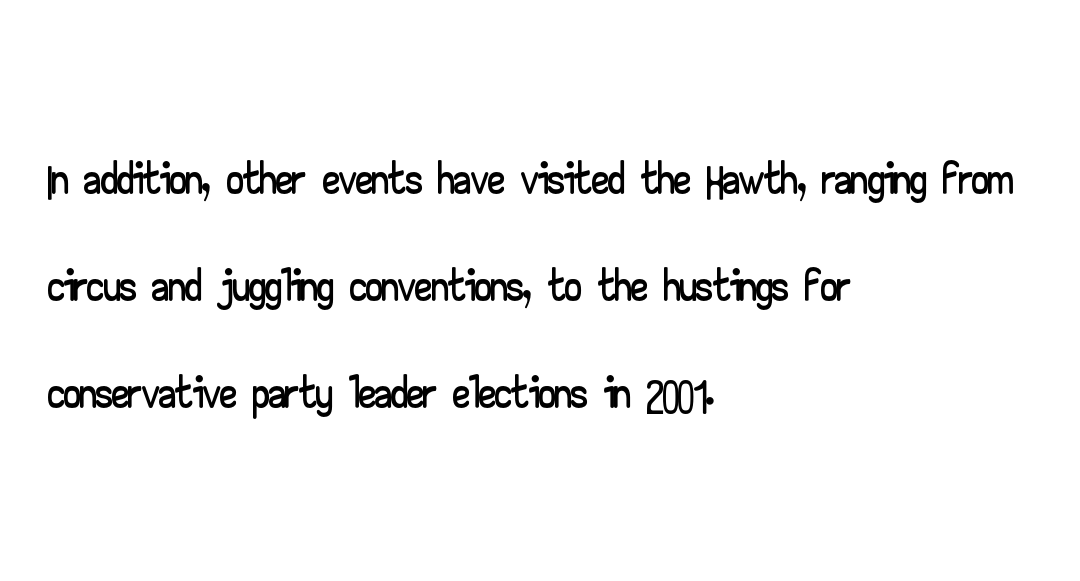
Q: Is the text italic (slanted)? A: No, it is upright.
Q: Is the typeface a serif or a sans-serif typeface? A: Sans-serif.
Q: Is the text underlined? A: No.
Q: How is the paragraph aligned? A: Left-aligned.
Q: Is the spacing between letters normal or unusually wide? A: Normal.
Q: Is the spacing between lines tight, normal or loose? A: Normal.
Q: Width (condensed, normal, or wide)? A: Wide.
Q: Stroke contrast? A: Low.
Q: x-height? A: Small.
Q: Monospaced? A: No.
